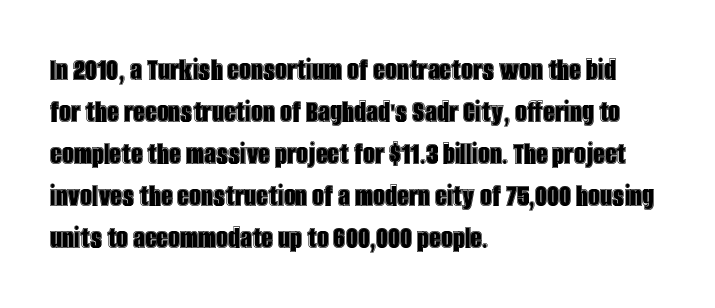
One-word summary of the alignment: left. The passage shown stacks its lines at a standard gap. The gaps between neighbouring characters are ordinary and unremarkable. Spacing verdict: proportional, widths tailored to each character.
